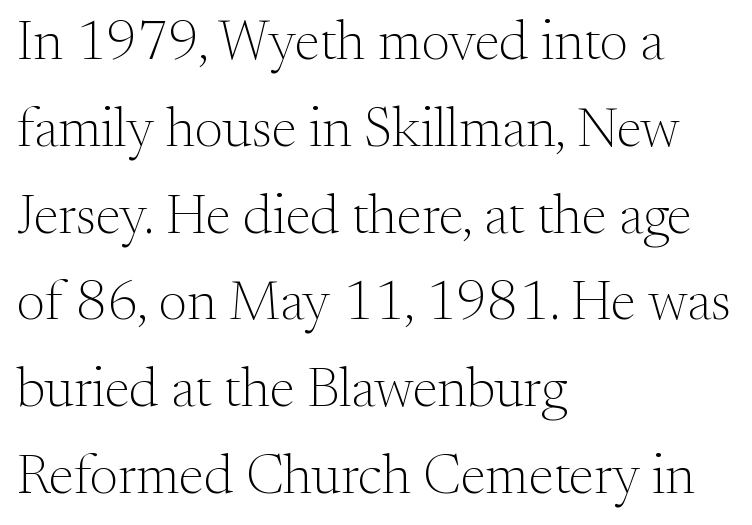
Q: Is the text bold? A: No.
Q: Is the text italic (slanted)? A: No, it is upright.
Q: Is the typeface a serif or a sans-serif typeface? A: Serif.
Q: Is the text underlined? A: No.
Q: How is the paragraph aligned? A: Left-aligned.
Q: Is the spacing between letters normal or unusually wide? A: Normal.
Q: Is the spacing between lines tight, normal or loose? A: Normal.
Q: Width (condensed, normal, or wide)? A: Normal.
Q: Stroke contrast? A: Medium.
Q: x-height? A: Small.
Q: Monospaced? A: No.
